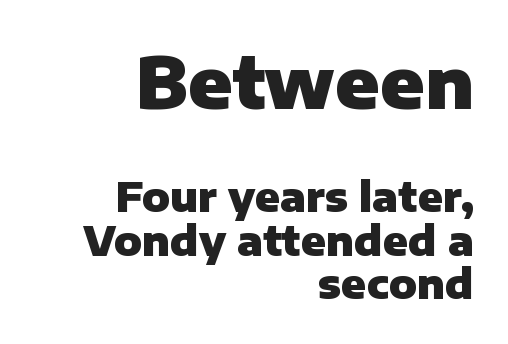
Q: Is the text bold? A: Yes.
Q: Is the text italic (slanted)? A: No, it is upright.
Q: Is the typeface a serif or a sans-serif typeface? A: Sans-serif.
Q: Is the text underlined? A: No.
Q: How is the paragraph aligned? A: Right-aligned.
Q: Is the spacing between letters normal or unusually wide? A: Normal.
Q: Is the spacing between lines tight, normal or loose? A: Tight.
Q: Which block of text is set in a larger size, the first (top) or the second (bottom)? A: The first (top) one.
Q: Width (condensed, normal, or wide)? A: Normal.
Q: Stroke contrast? A: Low.
Q: x-height? A: Medium.
Q: Monospaced? A: No.
